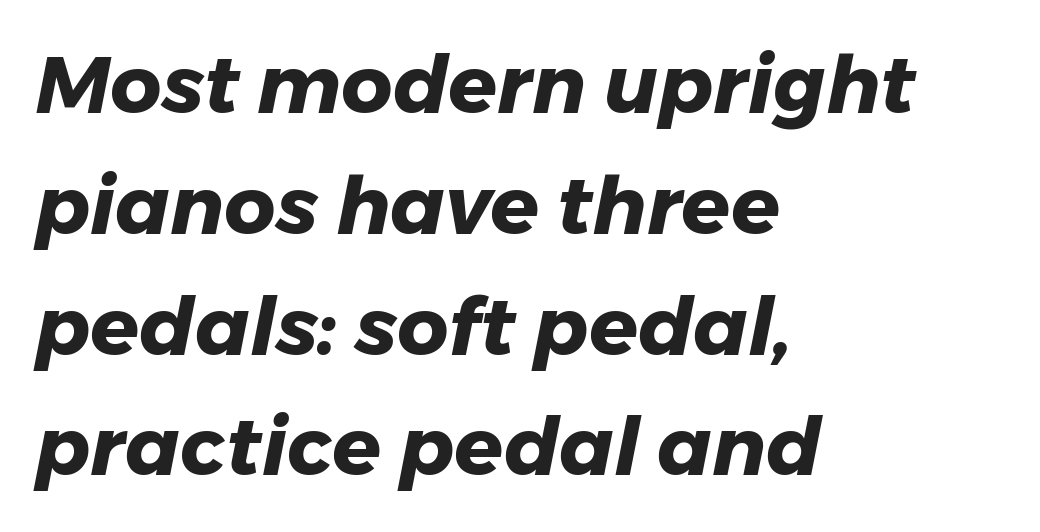
The image shows 80 px heavy type, italic (leaning right); set left-aligned, normal line spacing (1.51x), normal letter spacing, not underlined; low stroke contrast and a medium x-height.
